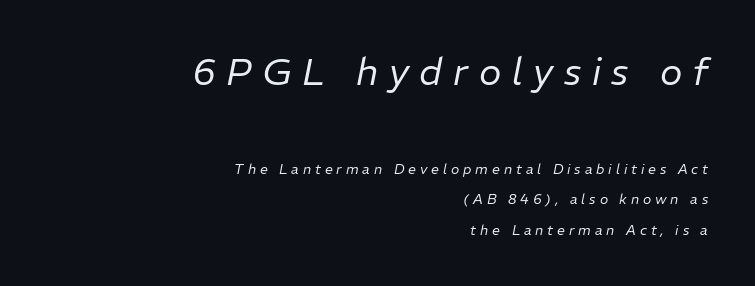
These lines stack with their right ends in a neat column. Note the varied advance widths — an 'i' is clearly narrower than an 'm'. Words float on clear page, feet unadorned. Does the leading feel generous? Absolutely, it's lavish. Size hierarchy here favors the leading block over the trailing one.
